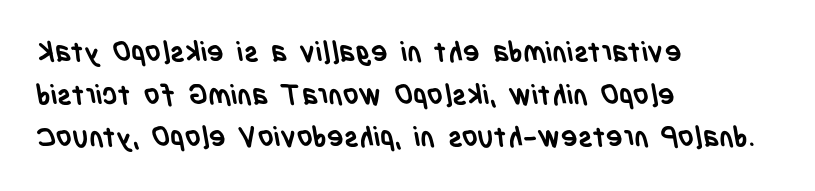
The image shows 28 px semibold, condensed sans-serif type; set left-aligned, normal line spacing (1.52x), normal letter spacing, not underlined; low stroke contrast and a large x-height.
